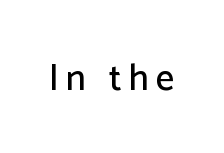
Q: Is the text italic (slanted)? A: No, it is upright.
Q: Is the typeface a serif or a sans-serif typeface? A: Sans-serif.
Q: Is the text underlined? A: No.
Q: Width (condensed, normal, or wide)? A: Normal.
Q: Stroke contrast? A: Low.
Q: x-height? A: Medium.
Q: Monospaced? A: No.
